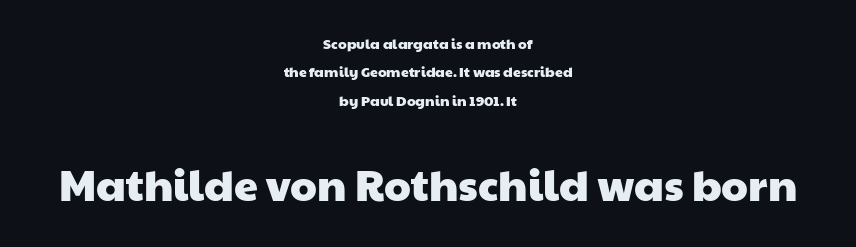
The image shows 43 px wide sans-serif type; set centered, loose line spacing (2.03x), normal letter spacing, not underlined; the second (bottom) block is 3.07x larger; low stroke contrast and a medium x-height.
